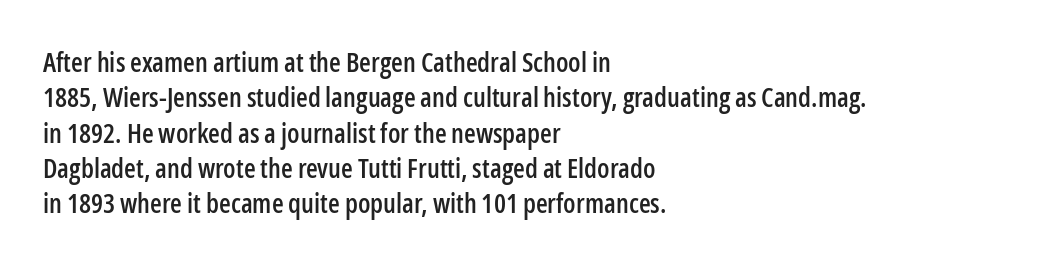
Q: Is the text italic (slanted)? A: No, it is upright.
Q: Is the text underlined? A: No.
Q: How is the paragraph aligned? A: Left-aligned.
Q: Is the spacing between letters normal or unusually wide? A: Normal.
Q: Is the spacing between lines tight, normal or loose? A: Normal.
